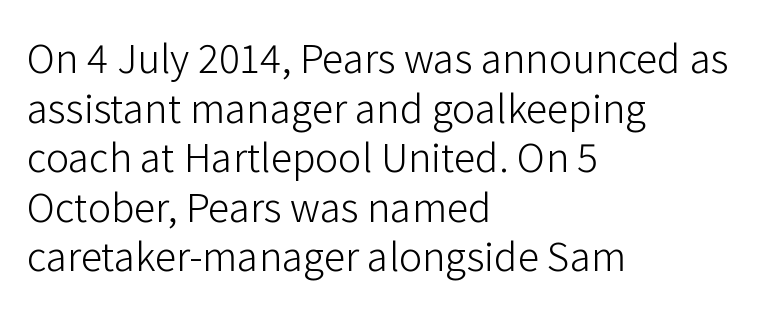
The image shows 39 px light sans-serif type, upright; set left-aligned, normal line spacing (1.27x), normal letter spacing, not underlined; low stroke contrast and a medium x-height.
